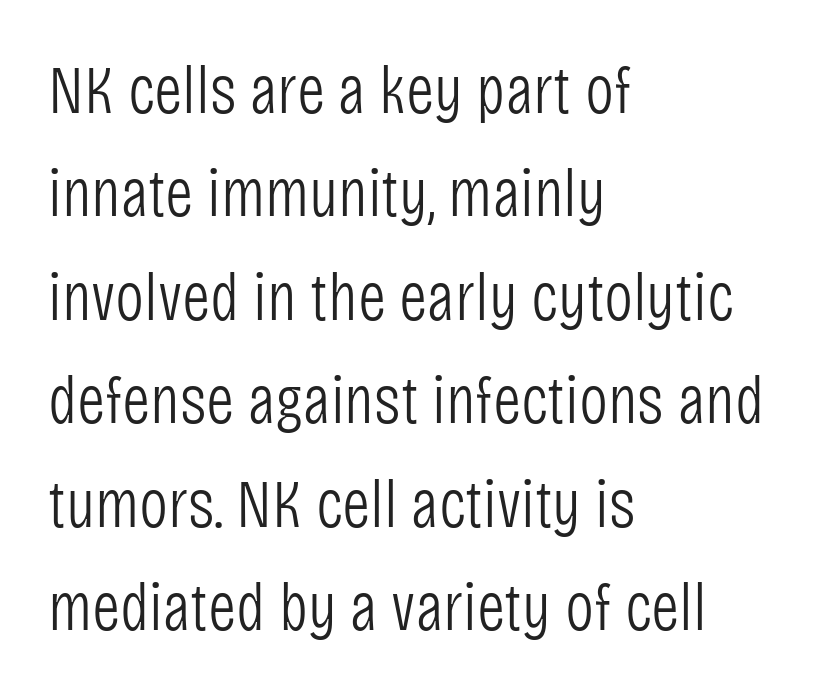
The image shows 69 px light, condensed sans-serif type, upright; set left-aligned, normal line spacing (1.5x), normal letter spacing, not underlined; low stroke contrast and a large x-height.
